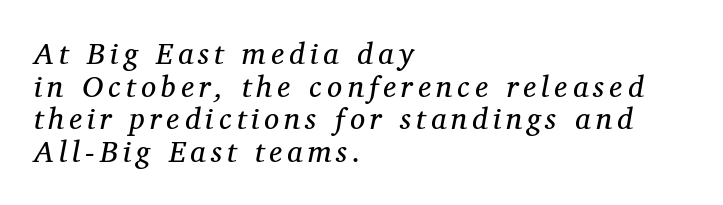
Q: Is the text bold? A: No.
Q: Is the text italic (slanted)? A: Yes, it leans right by about 12 degrees.
Q: Is the typeface a serif or a sans-serif typeface? A: Serif.
Q: Is the text underlined? A: No.
Q: How is the paragraph aligned? A: Left-aligned.
Q: Is the spacing between lines tight, normal or loose? A: Tight.
Q: Width (condensed, normal, or wide)? A: Normal.
Q: Stroke contrast? A: Medium.
Q: x-height? A: Medium.
Q: Monospaced? A: No.
